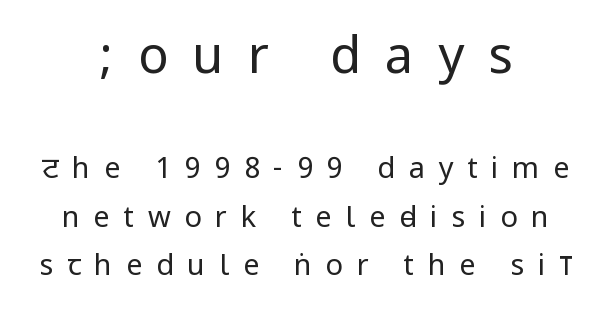
Q: Is the text bold? A: No.
Q: Is the text italic (slanted)? A: No, it is upright.
Q: Is the typeface a serif or a sans-serif typeface? A: Sans-serif.
Q: Is the text underlined? A: No.
Q: How is the paragraph aligned? A: Centered.
Q: Is the spacing between letters normal or unusually wide? A: Unusually wide.
Q: Is the spacing between lines tight, normal or loose? A: Normal.
Q: Which block of text is set in a larger size, the first (top) or the second (bottom)? A: The first (top) one.
Q: Width (condensed, normal, or wide)? A: Condensed.
Q: Stroke contrast? A: Low.
